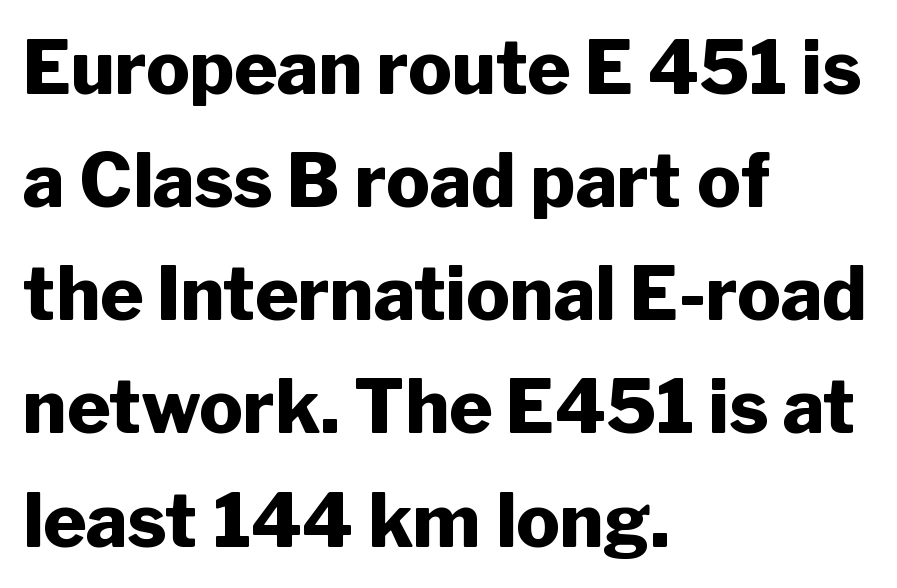
Q: Is the text bold? A: Yes.
Q: Is the text italic (slanted)? A: No, it is upright.
Q: Is the typeface a serif or a sans-serif typeface? A: Sans-serif.
Q: Is the text underlined? A: No.
Q: How is the paragraph aligned? A: Left-aligned.
Q: Is the spacing between letters normal or unusually wide? A: Normal.
Q: Is the spacing between lines tight, normal or loose? A: Normal.
Q: Width (condensed, normal, or wide)? A: Normal.
Q: Stroke contrast? A: Low.
Q: x-height? A: Medium.
Q: Monospaced? A: No.
